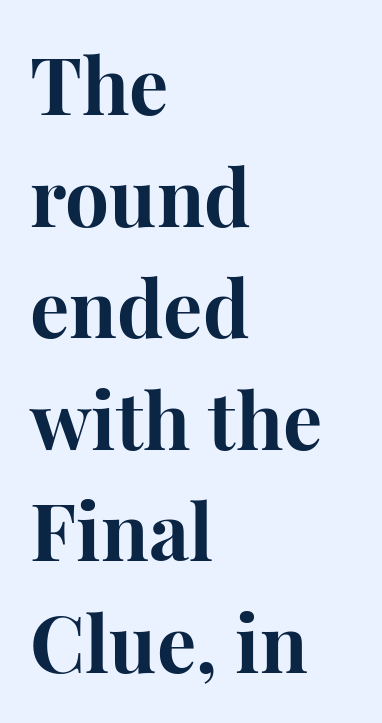
Q: Is the text bold? A: Yes.
Q: Is the text italic (slanted)? A: No, it is upright.
Q: Is the typeface a serif or a sans-serif typeface? A: Serif.
Q: Is the text underlined? A: No.
Q: How is the paragraph aligned? A: Left-aligned.
Q: Is the spacing between letters normal or unusually wide? A: Normal.
Q: Is the spacing between lines tight, normal or loose? A: Normal.
Q: Width (condensed, normal, or wide)? A: Normal.
Q: Stroke contrast? A: High.
Q: x-height? A: Medium.
Q: Monospaced? A: No.
